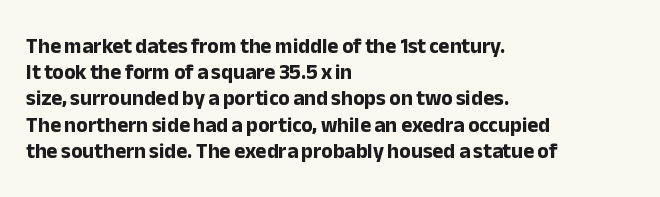
Q: Is the text bold? A: Yes.
Q: Is the text italic (slanted)? A: No, it is upright.
Q: Is the text underlined? A: No.
Q: How is the paragraph aligned? A: Left-aligned.
Q: Is the spacing between letters normal or unusually wide? A: Normal.
Q: Is the spacing between lines tight, normal or loose? A: Normal.
